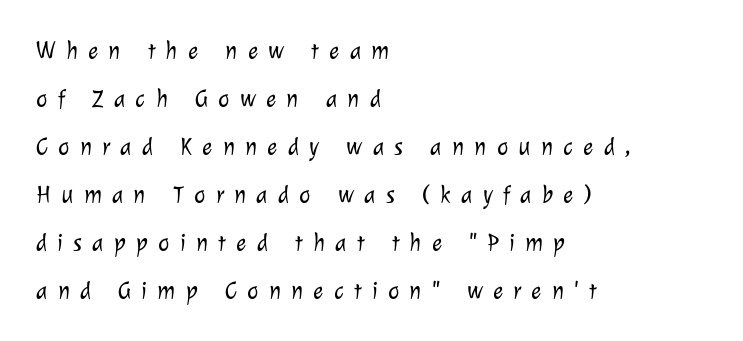
Q: Is the text bold? A: No.
Q: Is the text underlined? A: No.
Q: How is the paragraph aligned? A: Left-aligned.
Q: Is the spacing between letters normal or unusually wide? A: Unusually wide.
Q: Is the spacing between lines tight, normal or loose? A: Loose.
